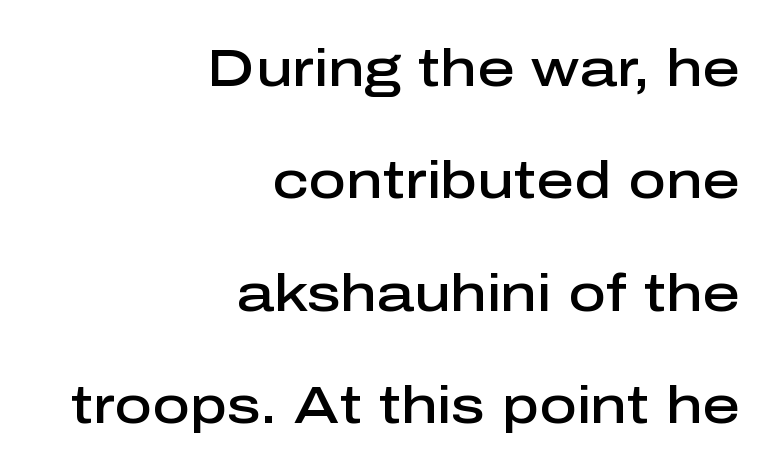
Looks like regular typesetting: each glyph gets only the width it needs. You could fit nearly another row in the gap between these rows. The lines in this sample share a right terminus and differ only in where they begin. A clean baseline with only descenders dipping below it. Every character sits straight up, as roman type does. Is this a sans? Yes — the strokes have no serifs.
